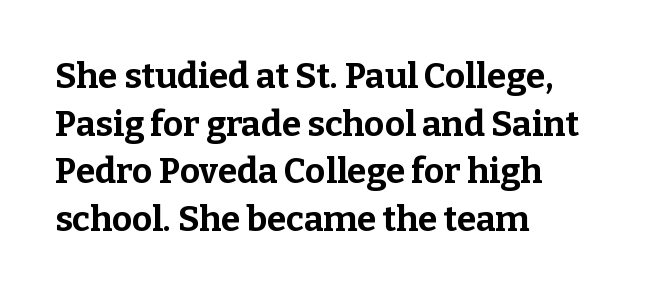
The image shows 35 px bold serif type, upright; set left-aligned, normal line spacing (1.36x), normal letter spacing, not underlined; low stroke contrast and a medium x-height.
